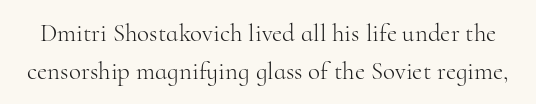
The image shows 25 px text type, upright; set normal line spacing (1.51x), normal letter spacing, not underlined.
